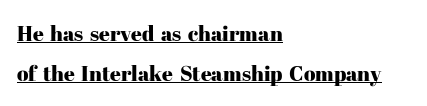
This sample uses an upright cut, with every glyph sitting square on the baseline. Honestly, the letter spacing is just normal — you wouldn't notice it. A classic flush-left, rag-right setting is used for this passage. Each new line begins a long way beneath the previous one. A typographer would call this underscored text.
